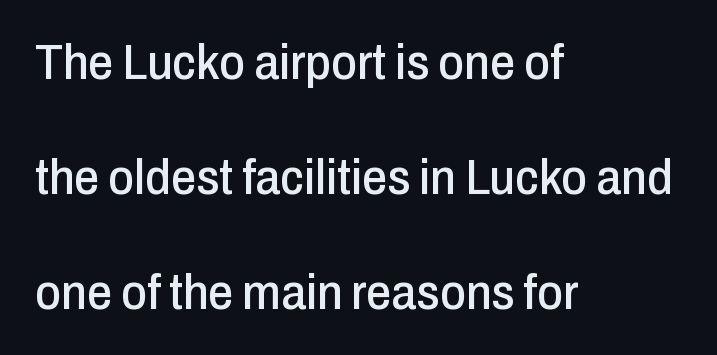
Q: Is the text italic (slanted)? A: No, it is upright.
Q: Is the typeface a serif or a sans-serif typeface? A: Sans-serif.
Q: Is the text underlined? A: No.
Q: How is the paragraph aligned? A: Left-aligned.
Q: Is the spacing between letters normal or unusually wide? A: Normal.
Q: Is the spacing between lines tight, normal or loose? A: Loose.
Q: Width (condensed, normal, or wide)? A: Condensed.
Q: Stroke contrast? A: Low.
Q: x-height? A: Medium.
Q: Monospaced? A: No.
